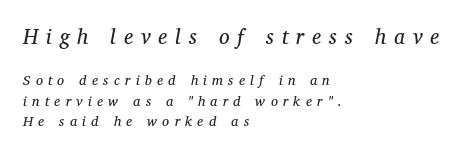
Q: Is the text bold? A: No.
Q: Is the text italic (slanted)? A: Yes, it leans right by about 12 degrees.
Q: Is the text underlined? A: No.
Q: How is the paragraph aligned? A: Left-aligned.
Q: Is the spacing between letters normal or unusually wide? A: Unusually wide.
Q: Is the spacing between lines tight, normal or loose? A: Normal.
Q: Which block of text is set in a larger size, the first (top) or the second (bottom)? A: The first (top) one.
